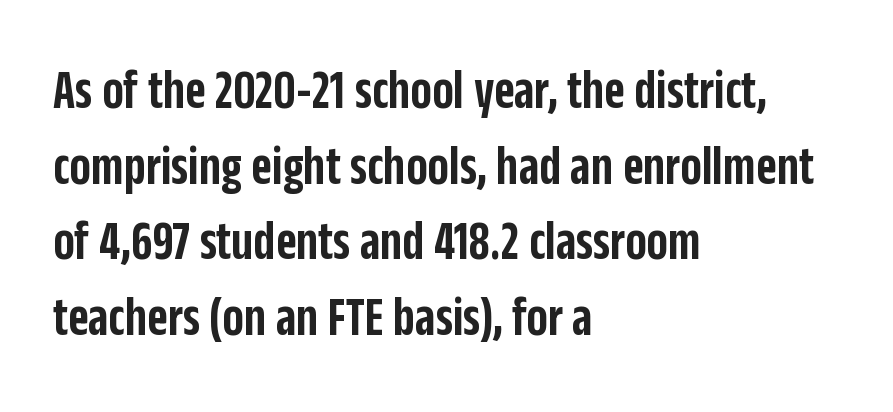
This is moderately heavy type, rendered in semibold. The letters advance in unequal steps, a hallmark of proportional type. The typography opts for an upright posture over an oblique one. Evenly set lines give the paragraph a standard silhouette. Observe the ordinary spacing: letters are neighbours, not strangers. Check the space under the baseline: it is left empty.
